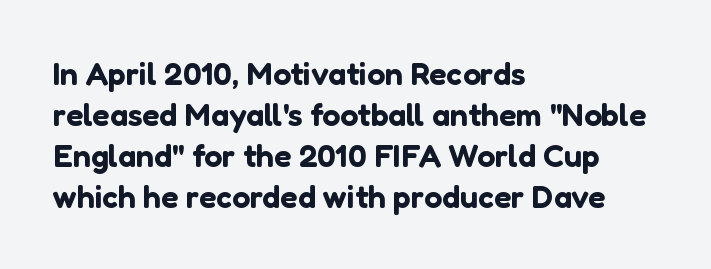
{"serif": "no", "italic": "no", "width": "normal", "stroke_contrast": "low", "x_height": "medium", "monospaced": "no", "underline": "no", "align": "left", "line_spacing": "normal", "line_spacing_ratio": 1.28, "letter_spacing": "normal", "letter_spacing_em": 0.0, "glyph_px": 32}
